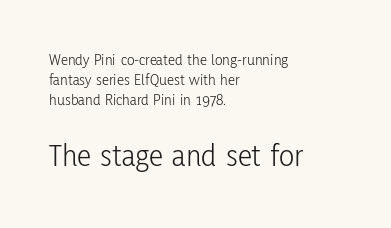
The image shows 32 px light, condensed sans-serif type, upright; set left-aligned, normal line spacing (1.25x), normal letter spacing, not underlined; the second (bottom) block is 2.0x larger; low stroke contrast and a medium x-height.
